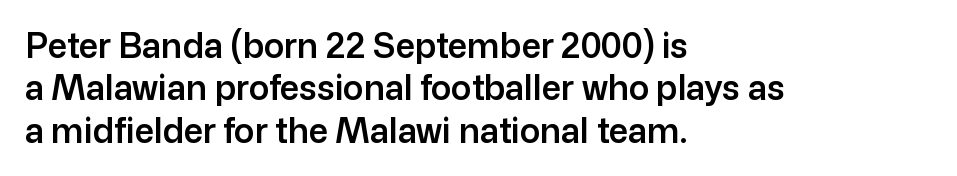
{"serif": "no", "italic": "no", "width": "normal", "stroke_contrast": "low", "x_height": "medium", "monospaced": "no", "underline": "no", "align": "left", "line_spacing": "normal", "line_spacing_ratio": 1.25, "letter_spacing": "normal", "letter_spacing_em": 0.0, "glyph_px": 34}
